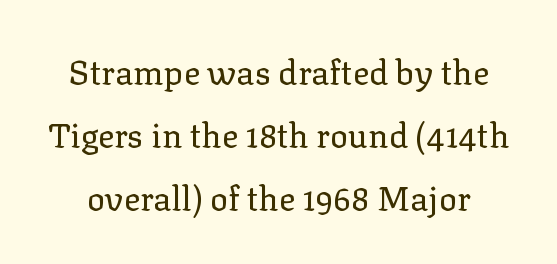
The specimen reads as upright at a glance. Letterform terminals end in serifs throughout the passage. The face used here is proportionally spaced, like ordinary book or web type. Any mark beneath the type? The region is blank. The rendering keeps characters at their native spacing.
